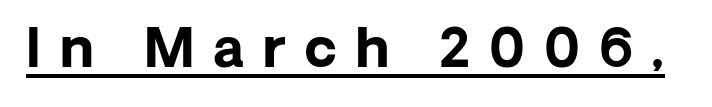
{"serif": "no", "italic": "no", "bold": "yes", "weight": "bold", "width": "normal", "stroke_contrast": "low", "x_height": "medium", "monospaced": "no", "underline": "yes", "letter_spacing": "wide", "letter_spacing_em": 0.35, "glyph_px": 54}
